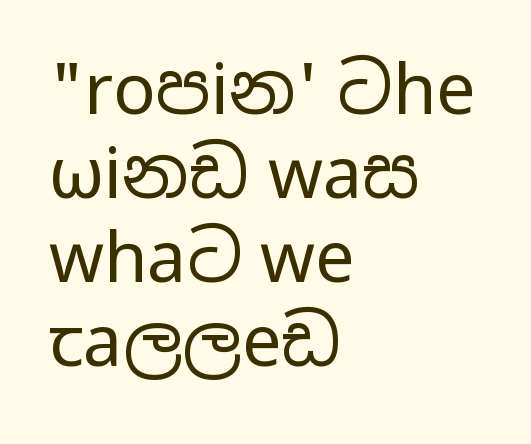
{"serif": "no", "italic": "no", "bold": "no", "weight": "regular", "width": "wide", "stroke_contrast": "low", "x_height": "medium", "monospaced": "no", "underline": "no", "align": "left", "line_spacing_ratio": 1.2, "letter_spacing": "normal", "letter_spacing_em": 0.0, "glyph_px": 70}
